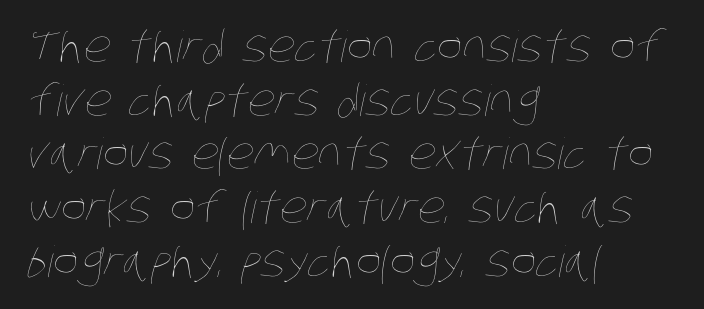
Do the characters align in a grid? No, the font is proportional. Alignment: flush left. Honestly, the letter spacing is just normal — you wouldn't notice it. Unmarked baselines from the first word to the last.
